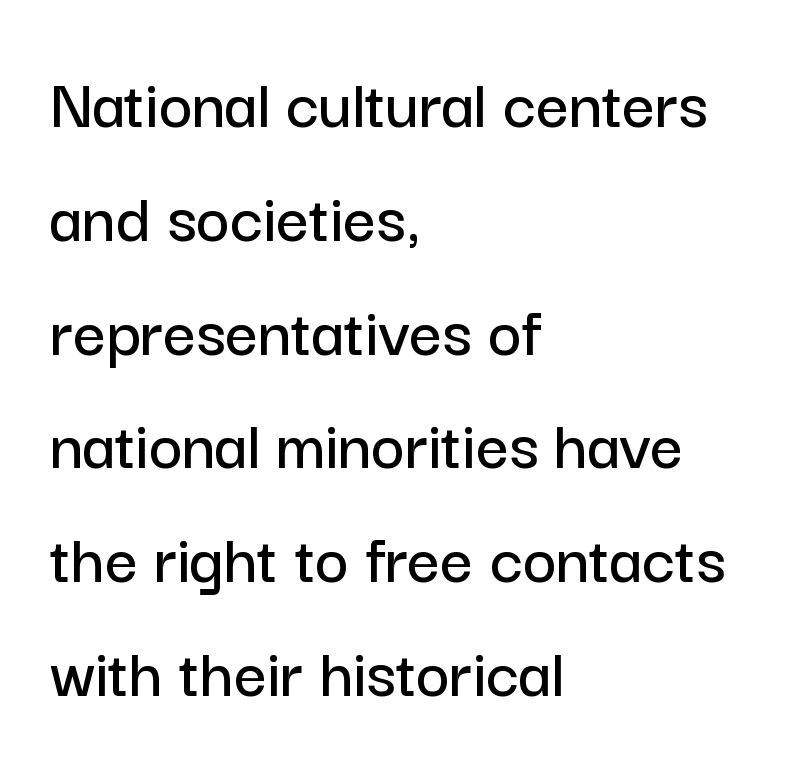
{"serif": "no", "italic": "no", "width": "normal", "stroke_contrast": "low", "x_height": "medium", "monospaced": "no", "underline": "no", "align": "left", "line_spacing": "normal", "line_spacing_ratio": 1.58, "letter_spacing": "normal", "letter_spacing_em": 0.0, "glyph_px": 72}
